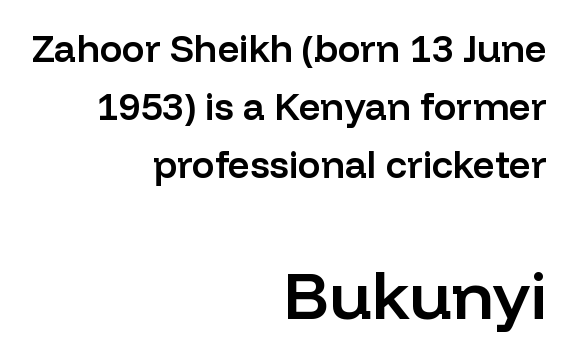
Q: Is the text bold? A: Semi-bold.
Q: Is the text italic (slanted)? A: No, it is upright.
Q: Is the typeface a serif or a sans-serif typeface? A: Sans-serif.
Q: Is the text underlined? A: No.
Q: How is the paragraph aligned? A: Right-aligned.
Q: Is the spacing between letters normal or unusually wide? A: Normal.
Q: Is the spacing between lines tight, normal or loose? A: Normal.
Q: Which block of text is set in a larger size, the first (top) or the second (bottom)? A: The second (bottom) one.
Q: Width (condensed, normal, or wide)? A: Normal.
Q: Stroke contrast? A: Low.
Q: x-height? A: Medium.
Q: Monospaced? A: No.
